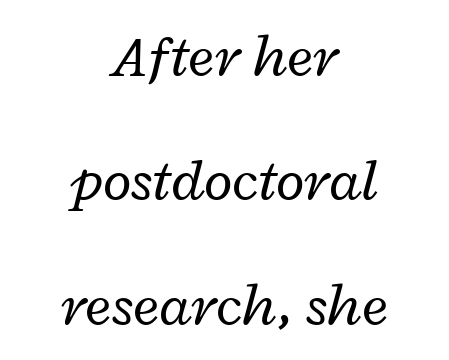
Q: Is the text bold? A: No.
Q: Is the text italic (slanted)? A: Yes, it leans right by about 12 degrees.
Q: Is the text underlined? A: No.
Q: How is the paragraph aligned? A: Centered.
Q: Is the spacing between letters normal or unusually wide? A: Normal.
Q: Is the spacing between lines tight, normal or loose? A: Loose.
Q: Width (condensed, normal, or wide)? A: Wide.
Q: Stroke contrast? A: Low.
Q: x-height? A: Medium.
Q: Monospaced? A: No.
